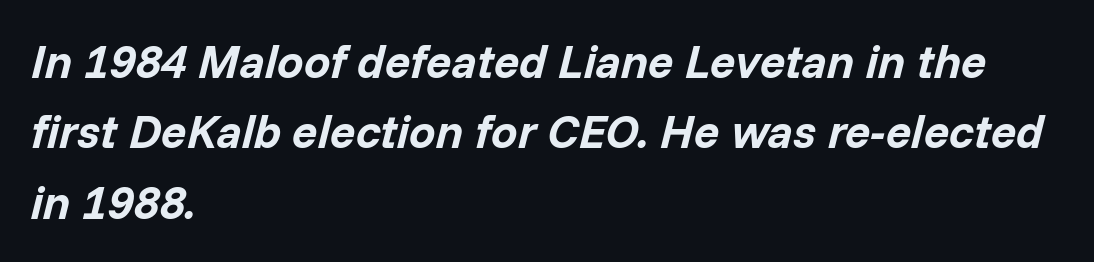
Q: Is the text bold? A: Yes.
Q: Is the text italic (slanted)? A: Yes, it leans right by about 14 degrees.
Q: Is the text underlined? A: No.
Q: How is the paragraph aligned? A: Left-aligned.
Q: Is the spacing between letters normal or unusually wide? A: Normal.
Q: Is the spacing between lines tight, normal or loose? A: Normal.
Q: Width (condensed, normal, or wide)? A: Normal.
Q: Stroke contrast? A: Low.
Q: x-height? A: Medium.
Q: Monospaced? A: No.
